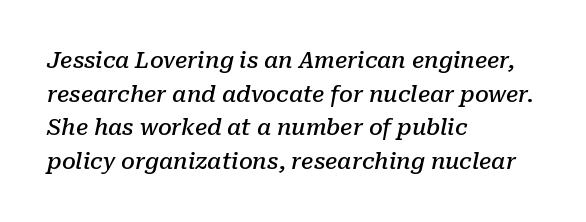
The image shows 22 px text type, italic (leaning right); set left-aligned, normal line spacing (1.53x), normal letter spacing, not underlined.
